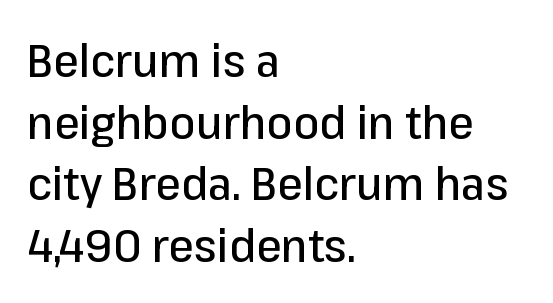
{"serif": "no", "italic": "no", "width": "normal", "stroke_contrast": "low", "x_height": "medium", "monospaced": "no", "underline": "no", "align": "left", "line_spacing": "normal", "line_spacing_ratio": 1.34, "letter_spacing": "normal", "letter_spacing_em": 0.0, "glyph_px": 46}
